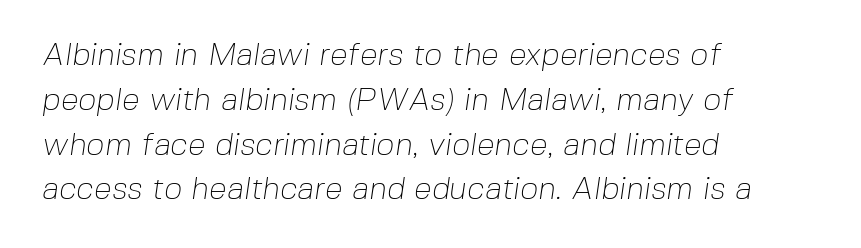
{"serif": "no", "bold": "no", "weight": "thin", "width": "normal", "stroke_contrast": "low", "x_height": "medium", "monospaced": "no", "underline": "no", "align": "left", "line_spacing": "normal", "line_spacing_ratio": 1.4, "letter_spacing": "normal", "letter_spacing_em": 0.0, "glyph_px": 32}
